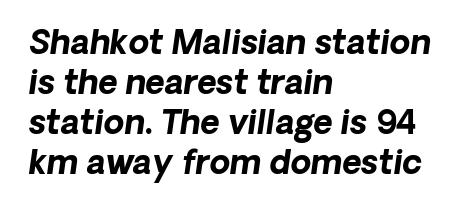
{"italic": "yes", "lean": "right", "slant_degrees": 8, "bold": "yes", "weight": "bold", "width": "normal", "stroke_contrast": "low", "x_height": "medium", "monospaced": "no", "underline": "no", "align": "left", "line_spacing_ratio": 1.21, "letter_spacing": "normal", "letter_spacing_em": 0.0, "glyph_px": 33}
